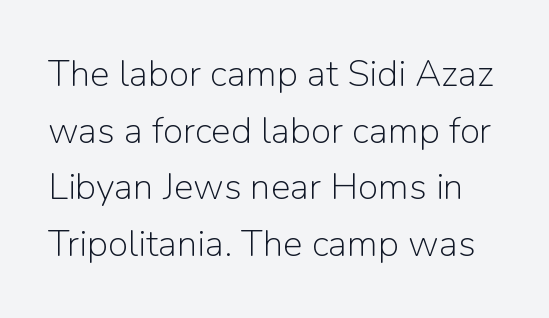
Q: Is the text bold? A: No.
Q: Is the text italic (slanted)? A: No, it is upright.
Q: Is the typeface a serif or a sans-serif typeface? A: Sans-serif.
Q: Is the text underlined? A: No.
Q: Is the spacing between letters normal or unusually wide? A: Normal.
Q: Is the spacing between lines tight, normal or loose? A: Normal.
Q: Width (condensed, normal, or wide)? A: Normal.
Q: Stroke contrast? A: Low.
Q: x-height? A: Medium.
Q: Monospaced? A: No.
